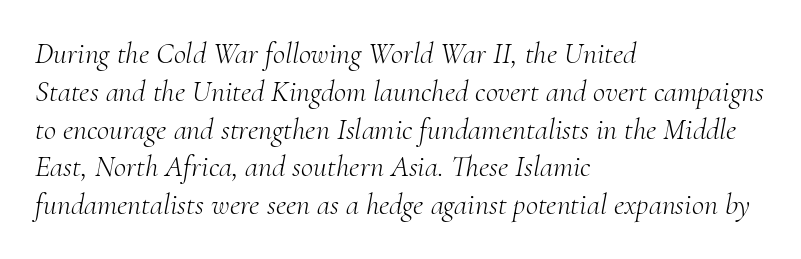
Glyph-to-glyph distance matches everyday printed text. Stroke thickness stays within the range of a standard reading face or lighter. Note: serifs present on the glyphs. The whole block is typeset with a tilt. Descender tails drop into unmarked territory.
